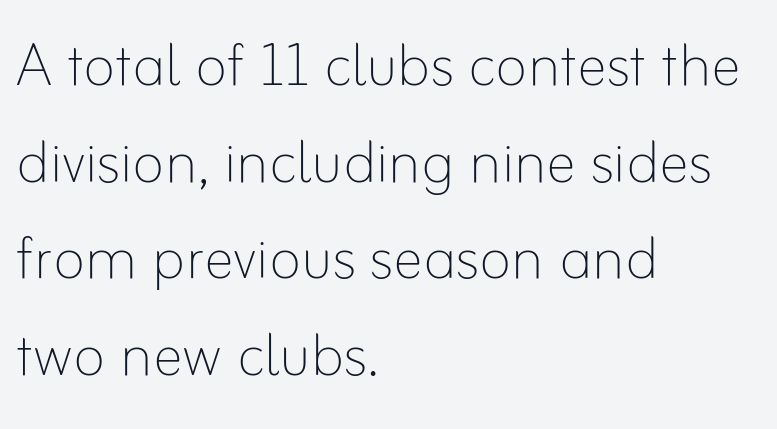
The lettering stays uniformly vertical, giving the passage a roman look. Casual observation: everything's shoved over to the left. The characters are drawn with everyday or finer stroke widths. Words float on clear page, feet unadorned. A normal amount of white space separates one row of letters from the next. The letters advance in unequal steps, a hallmark of proportional type.
